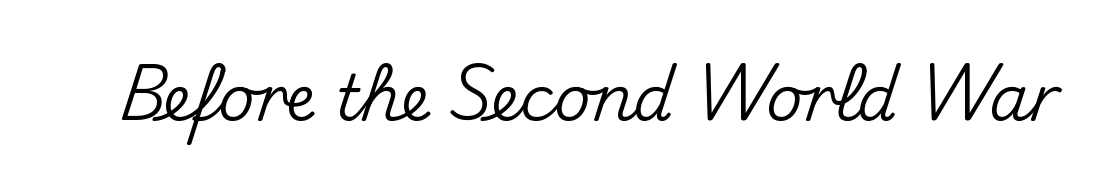
Underline: absent. Between one letter and the next there's only the usual sliver of space. A typesetter would label this face a sans. Think of a printed novel: that variable character pitch is what you see here.
